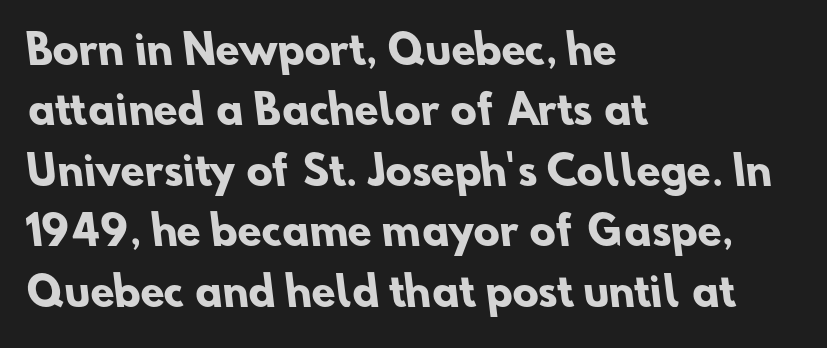
The gaps between neighbouring characters are ordinary and unremarkable. Grotesque or geometric, the face here clearly has no serifs. A typesetter would call this proportional, since set widths differ per character. Chunky letters — that's bold for sure. Each row of text sits above clean, open space. The rendering uses a moderate line-height, typical for paragraphs.
